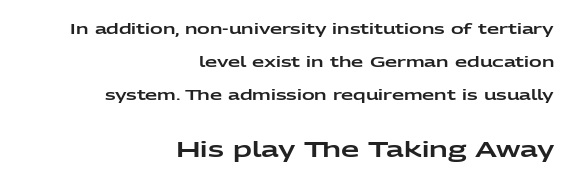
Nobody touched the tracking dial on this one. Each row of text sits above clean, open space. If you drew a ruler down the right edge, every line would touch it. The leading is generous, giving the passage an open texture. Which chunk is bigger? The second one — the bottom block dwarfs the top.
